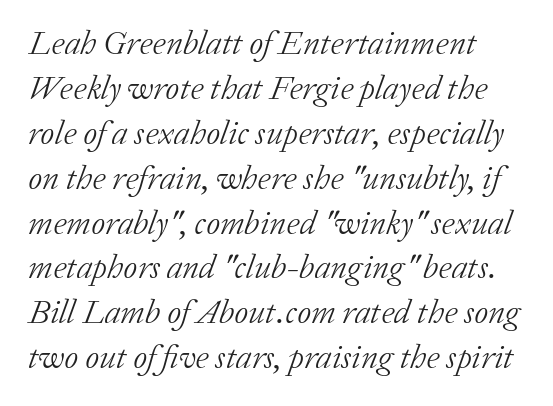
Q: Is the text bold? A: No.
Q: Is the text italic (slanted)? A: Yes, it leans right by about 20 degrees.
Q: Is the typeface a serif or a sans-serif typeface? A: Serif.
Q: Is the text underlined? A: No.
Q: Is the spacing between letters normal or unusually wide? A: Normal.
Q: Is the spacing between lines tight, normal or loose? A: Normal.
Q: Width (condensed, normal, or wide)? A: Normal.
Q: Stroke contrast? A: Low.
Q: x-height? A: Medium.
Q: Monospaced? A: No.
